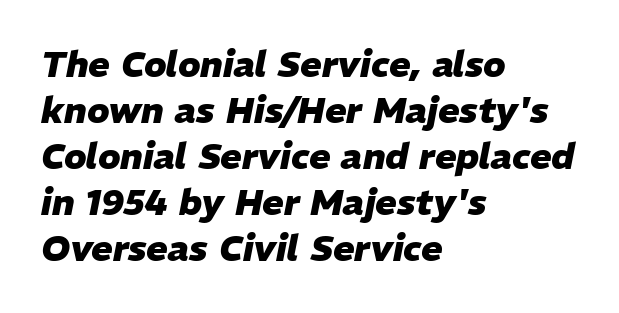
Q: Is the text bold? A: Yes.
Q: Is the text italic (slanted)? A: Yes, it leans right by about 11 degrees.
Q: Is the text underlined? A: No.
Q: How is the paragraph aligned? A: Left-aligned.
Q: Is the spacing between letters normal or unusually wide? A: Normal.
Q: Is the spacing between lines tight, normal or loose? A: Normal.
Q: Width (condensed, normal, or wide)? A: Normal.
Q: Stroke contrast? A: Low.
Q: x-height? A: Medium.
Q: Monospaced? A: No.
